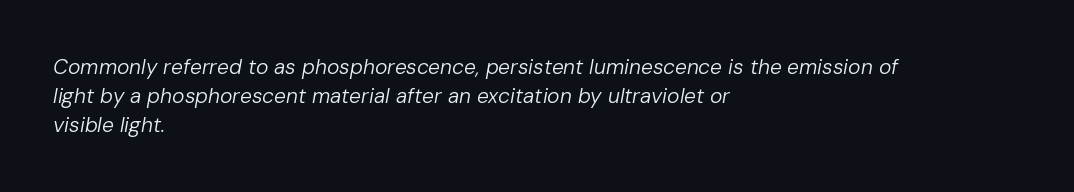
Q: Is the text bold? A: No.
Q: Is the text italic (slanted)? A: Yes, it leans right by about 10 degrees.
Q: Is the text underlined? A: No.
Q: How is the paragraph aligned? A: Left-aligned.
Q: Is the spacing between letters normal or unusually wide? A: Normal.
Q: Is the spacing between lines tight, normal or loose? A: Normal.
